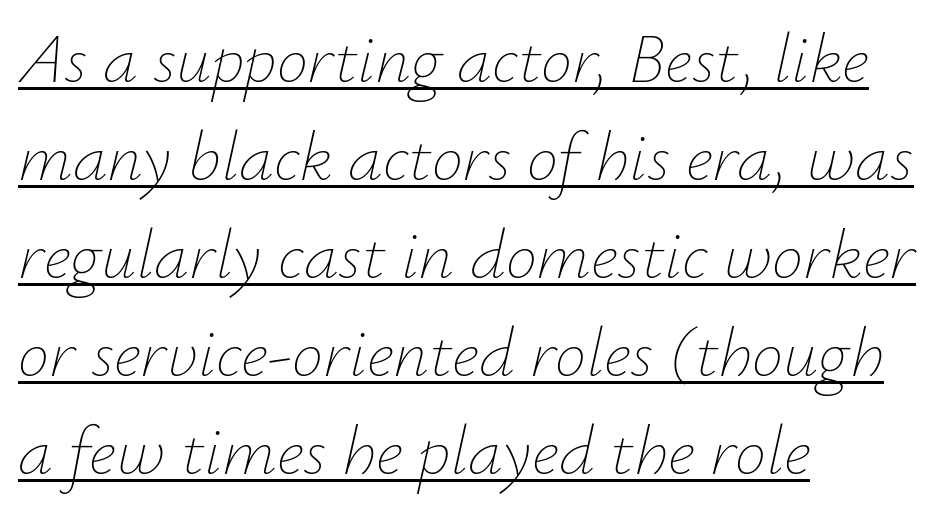
Q: Is the text bold? A: No.
Q: Is the text italic (slanted)? A: Yes, it leans right by about 12 degrees.
Q: Is the text underlined? A: Yes.
Q: How is the paragraph aligned? A: Left-aligned.
Q: Is the spacing between letters normal or unusually wide? A: Normal.
Q: Is the spacing between lines tight, normal or loose? A: Normal.
Q: Width (condensed, normal, or wide)? A: Normal.
Q: Stroke contrast? A: Low.
Q: x-height? A: Small.
Q: Monospaced? A: No.
